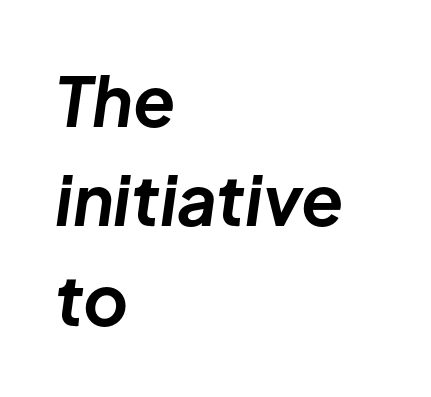
Descenders are the only things crossing below the line. Leading: standard. The rendering uses a bold face; every stroke is thick and dark. Visually the block forms a straight wall on the left and a jagged coastline on the right.
